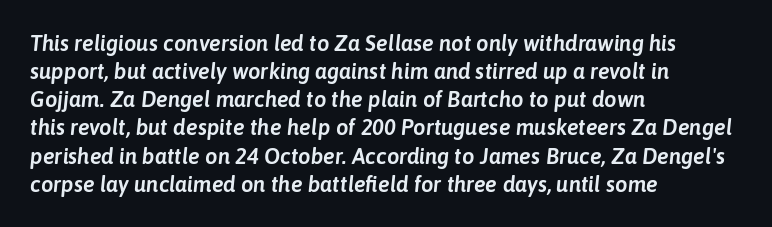
{"italic": "yes", "lean": "right", "slant_degrees": 6, "underline": "no", "align": "left", "line_spacing": "normal", "line_spacing_ratio": 1.28, "letter_spacing": "normal", "letter_spacing_em": 0.0, "glyph_px": 22}
